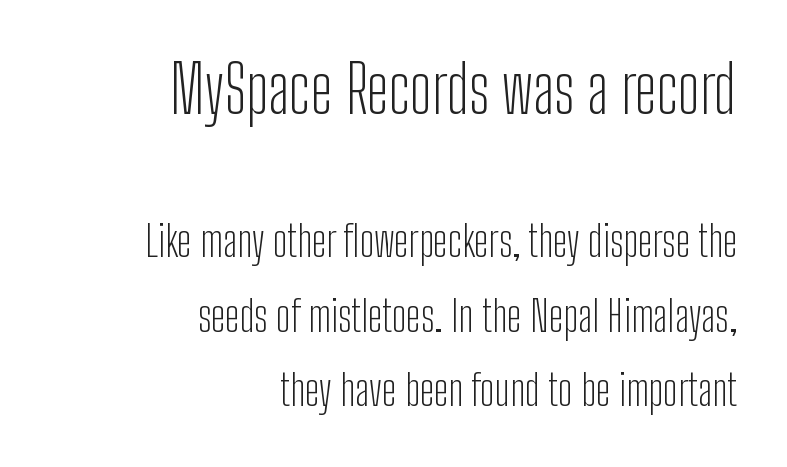
Is the block centered? No — it sits flush against the right margin. Is there any slant? The stems are plumb. Caption: upper text group enlarged, lower text group reduced. Letters have the restrained weight of plain body copy at most.
